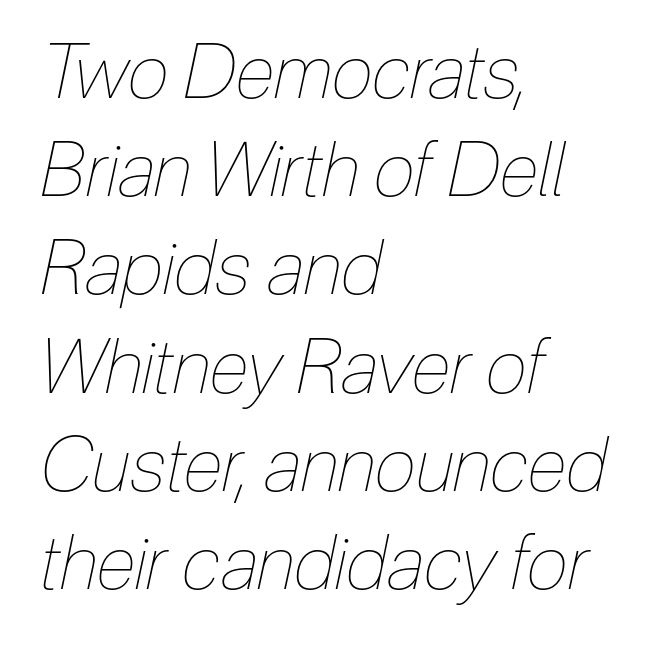
Q: Is the text bold? A: No.
Q: Is the text italic (slanted)? A: Yes, it leans right by about 12 degrees.
Q: Is the text underlined? A: No.
Q: How is the paragraph aligned? A: Left-aligned.
Q: Is the spacing between letters normal or unusually wide? A: Normal.
Q: Is the spacing between lines tight, normal or loose? A: Normal.
Q: Width (condensed, normal, or wide)? A: Condensed.
Q: Stroke contrast? A: Low.
Q: x-height? A: Medium.
Q: Monospaced? A: No.
